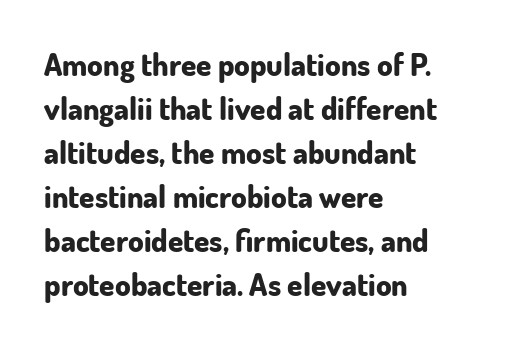
Q: Is the text bold? A: Yes.
Q: Is the text italic (slanted)? A: No, it is upright.
Q: Is the typeface a serif or a sans-serif typeface? A: Sans-serif.
Q: Is the text underlined? A: No.
Q: How is the paragraph aligned? A: Left-aligned.
Q: Is the spacing between letters normal or unusually wide? A: Normal.
Q: Is the spacing between lines tight, normal or loose? A: Normal.
Q: Width (condensed, normal, or wide)? A: Normal.
Q: Stroke contrast? A: Low.
Q: x-height? A: Small.
Q: Monospaced? A: No.
